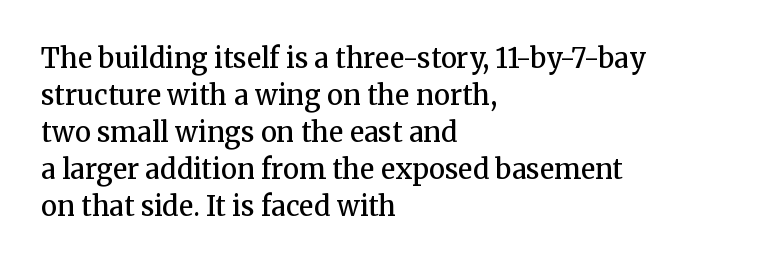
Q: Is the text bold? A: Semi-bold.
Q: Is the text italic (slanted)? A: No, it is upright.
Q: Is the text underlined? A: No.
Q: How is the paragraph aligned? A: Left-aligned.
Q: Is the spacing between letters normal or unusually wide? A: Normal.
Q: Is the spacing between lines tight, normal or loose? A: Normal.
